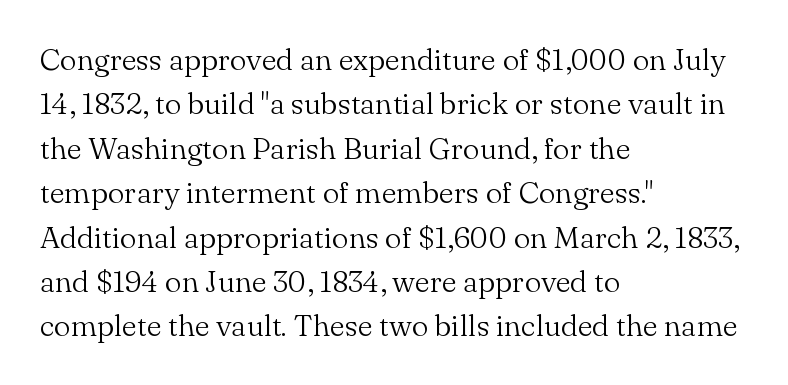
Q: Is the text bold? A: No.
Q: Is the text italic (slanted)? A: No, it is upright.
Q: Is the typeface a serif or a sans-serif typeface? A: Serif.
Q: Is the text underlined? A: No.
Q: How is the paragraph aligned? A: Left-aligned.
Q: Is the spacing between letters normal or unusually wide? A: Normal.
Q: Is the spacing between lines tight, normal or loose? A: Normal.
Q: Width (condensed, normal, or wide)? A: Normal.
Q: Stroke contrast? A: Medium.
Q: x-height? A: Small.
Q: Monospaced? A: No.
